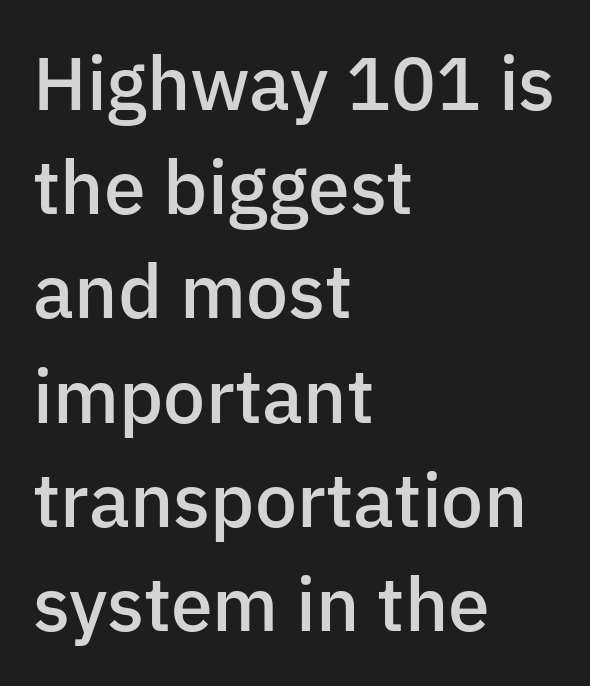
The image shows 75 px semibold sans-serif type, upright; set left-aligned, normal line spacing (1.39x), normal letter spacing, not underlined; low stroke contrast and a medium x-height.
